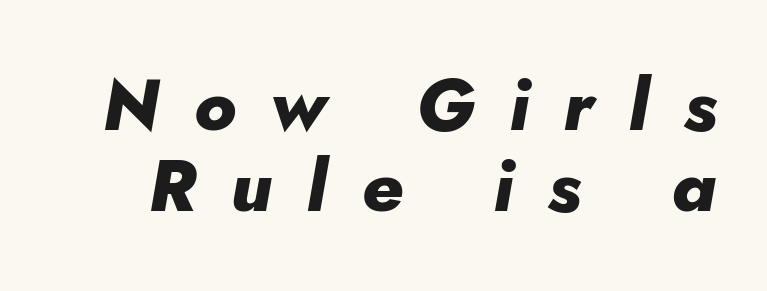
Glyph-to-glyph distance is far greater than everyday printed text. The baseline area is clear. These lines huddle together more closely than default settings would place them. Italic: yes, the glyphs are oblique.
